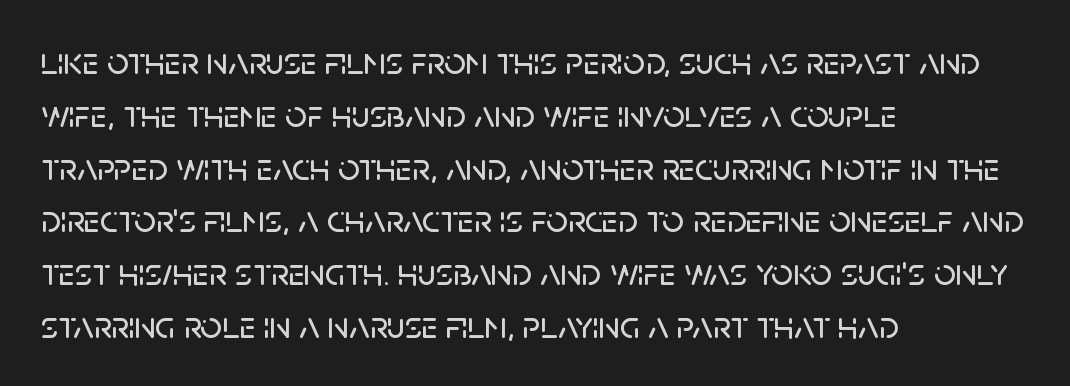
Q: Is the text italic (slanted)? A: No, it is upright.
Q: Is the typeface a serif or a sans-serif typeface? A: Sans-serif.
Q: Is the text underlined? A: No.
Q: How is the paragraph aligned? A: Left-aligned.
Q: Is the spacing between letters normal or unusually wide? A: Normal.
Q: Is the spacing between lines tight, normal or loose? A: Normal.
Q: Width (condensed, normal, or wide)? A: Normal.
Q: Stroke contrast? A: Low.
Q: x-height? A: Large.
Q: Monospaced? A: No.
